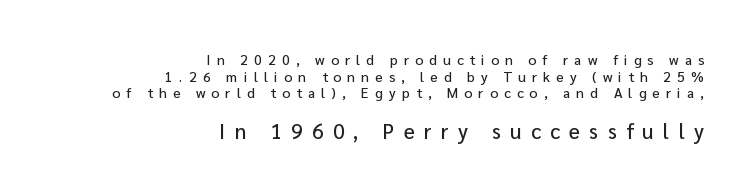
The image shows 21 px text type, upright; set right-aligned, line spacing 1.18x, unusually wide letter spacing (+0.44 em), not underlined; the second (bottom) block is 1.5x larger.
